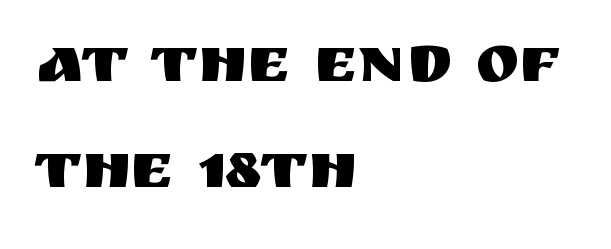
The image shows 66 px sans-serif type, upright; set left-aligned, normal line spacing (1.6x), normal letter spacing, not underlined; medium stroke contrast and a large x-height.
